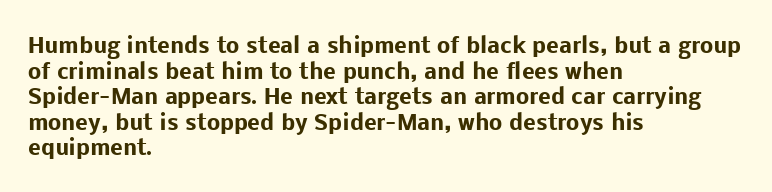
Q: Is the text bold? A: Yes.
Q: Is the text italic (slanted)? A: No, it is upright.
Q: Is the text underlined? A: No.
Q: How is the paragraph aligned? A: Left-aligned.
Q: Is the spacing between letters normal or unusually wide? A: Normal.
